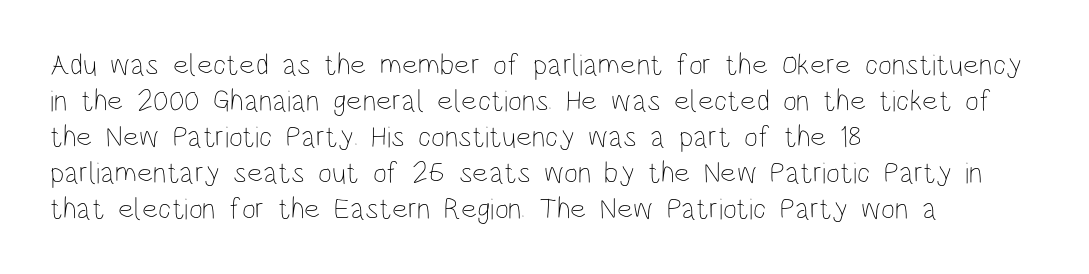
Has an underline been added? It has not. This sample has the flowing, uneven cadence of proportional lettering. Is the block centered? No — it sits flush against the left margin. The face used here is rendered with its standard letterfit.
